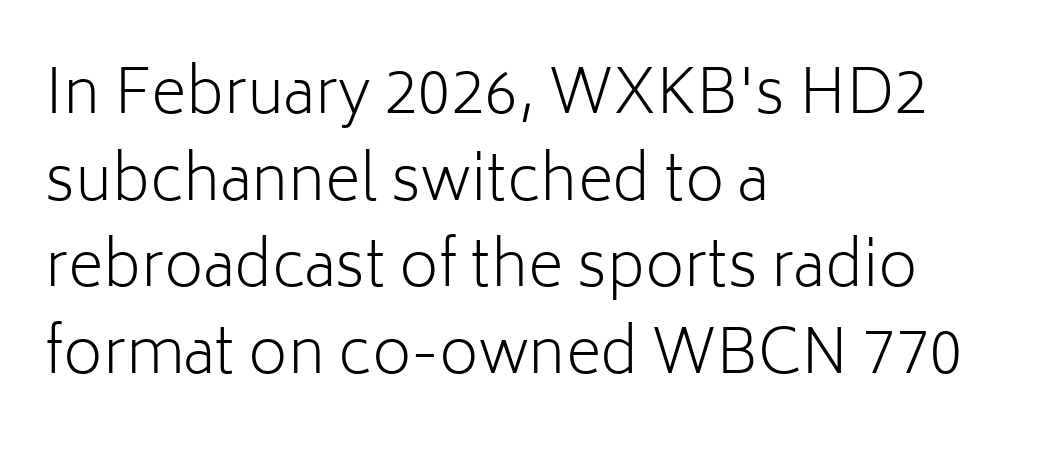
Note the varied advance widths — an 'i' is clearly narrower than an 'm'. The font sits on the lighter half of the weight spectrum, regular included. Characters follow at the spacing the type designer built in. Check under the words: just untouched page.
